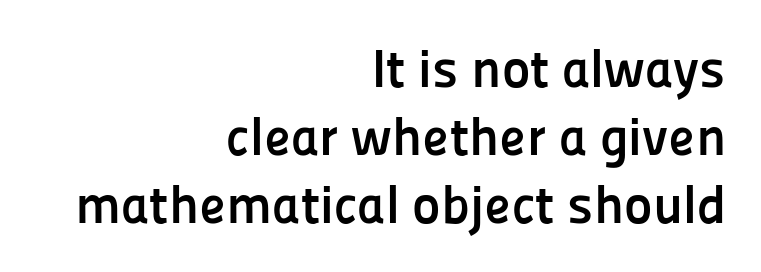
Unmarked baselines from the first word to the last. If you measured baseline to baseline, you'd find a middling distance. These lines carry a lot of weight — the face is fully bold. Leftover space on each line is placed entirely before the opening word.
